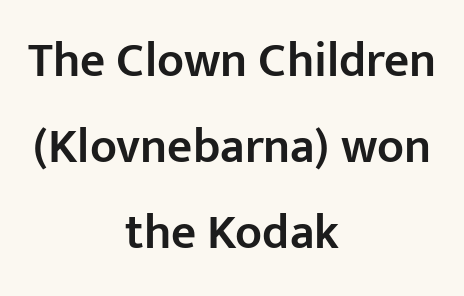
Q: Is the text bold? A: Semi-bold.
Q: Is the text italic (slanted)? A: No, it is upright.
Q: Is the typeface a serif or a sans-serif typeface? A: Sans-serif.
Q: Is the text underlined? A: No.
Q: How is the paragraph aligned? A: Centered.
Q: Is the spacing between letters normal or unusually wide? A: Normal.
Q: Width (condensed, normal, or wide)? A: Normal.
Q: Stroke contrast? A: Low.
Q: x-height? A: Medium.
Q: Monospaced? A: No.
